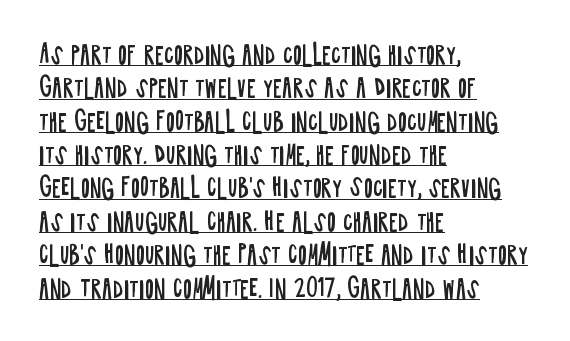
Emphasis is given by a line drawn under the lettering. The text block is weighted toward the left margin, trailing off unevenly rightward. These lines sit exactly where default settings would place them. This is roman type, the default non-slanted kind.
